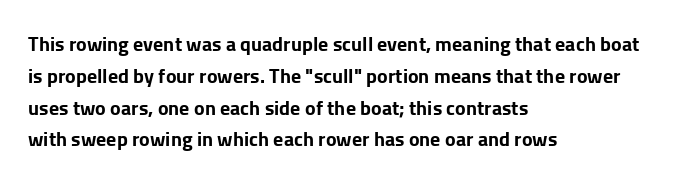
Upright lettering throughout. The foot of each line stays bare and open. Line spacing here is normal. The letters sit at their default tracking, neither squeezed nor spread. The setting favours the left margin, as ordinary paragraphs usually do. These words are printed bold, with thick strokes throughout.
